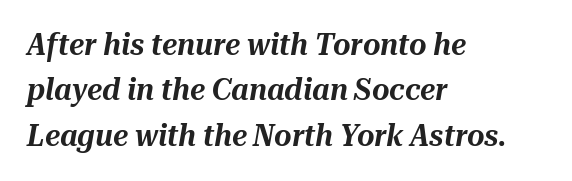
How are the letters spaced? Ordinarily, with no added tracking. The paragraph has a hard left edge and a soft right edge. No word sits above an underline. The rows are spaced the way most documents space them. Is this a fixed-width face? No — the glyphs have proportional, varying widths.
